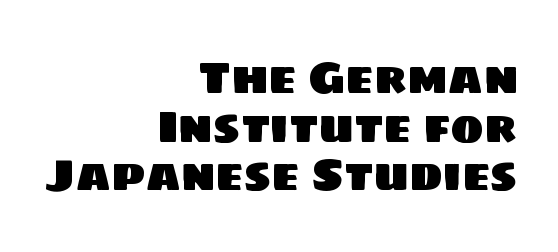
The image shows 45 px sans-serif type; set right-aligned, tight line spacing (1.08x), normal letter spacing, not underlined; low stroke contrast and a large x-height.
